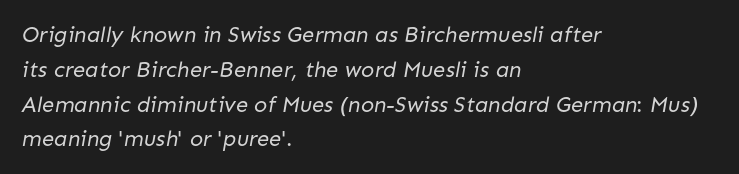
The strokes carry an ordinary text weight at most. Between one letter and the next there's only the usual sliver of space. Bare-footed words on every line. Every row of glyphs begins at an identical x-position on the left. Notice how descenders clear the ascenders below comfortably — that's standard leading.
